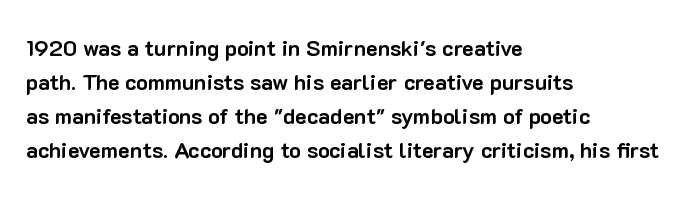
Q: Is the text bold? A: Yes.
Q: Is the text italic (slanted)? A: No, it is upright.
Q: Is the text underlined? A: No.
Q: How is the paragraph aligned? A: Left-aligned.
Q: Is the spacing between letters normal or unusually wide? A: Normal.
Q: Is the spacing between lines tight, normal or loose? A: Normal.
